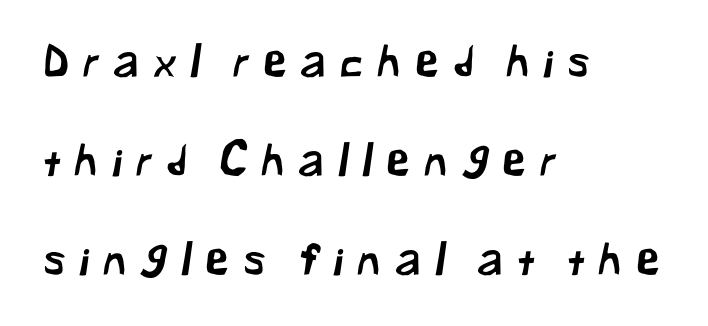
Q: Is the typeface a serif or a sans-serif typeface? A: Sans-serif.
Q: Is the text underlined? A: No.
Q: How is the paragraph aligned? A: Left-aligned.
Q: Is the spacing between letters normal or unusually wide? A: Unusually wide.
Q: Is the spacing between lines tight, normal or loose? A: Loose.
Q: Width (condensed, normal, or wide)? A: Normal.
Q: Stroke contrast? A: Low.
Q: x-height? A: Medium.
Q: Monospaced? A: No.
